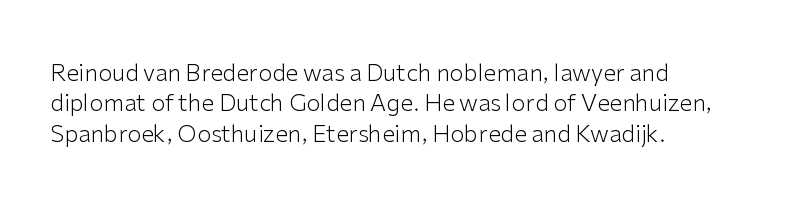
{"italic": "no", "bold": "no", "underline": "no", "align": "left", "line_spacing": "normal", "line_spacing_ratio": 1.32, "letter_spacing": "normal", "letter_spacing_em": 0.0, "glyph_px": 23}
